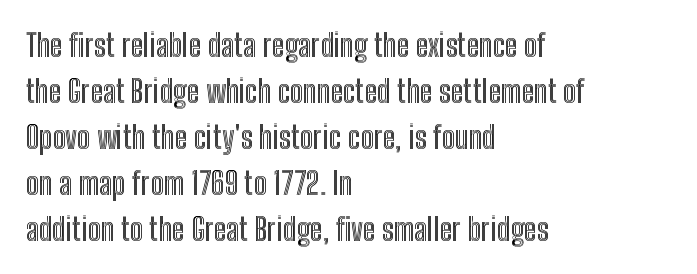
Q: Is the text italic (slanted)? A: No, it is upright.
Q: Is the text underlined? A: No.
Q: How is the paragraph aligned? A: Left-aligned.
Q: Is the spacing between letters normal or unusually wide? A: Normal.
Q: Is the spacing between lines tight, normal or loose? A: Normal.
Q: Width (condensed, normal, or wide)? A: Condensed.
Q: x-height? A: Medium.
Q: Monospaced? A: No.
